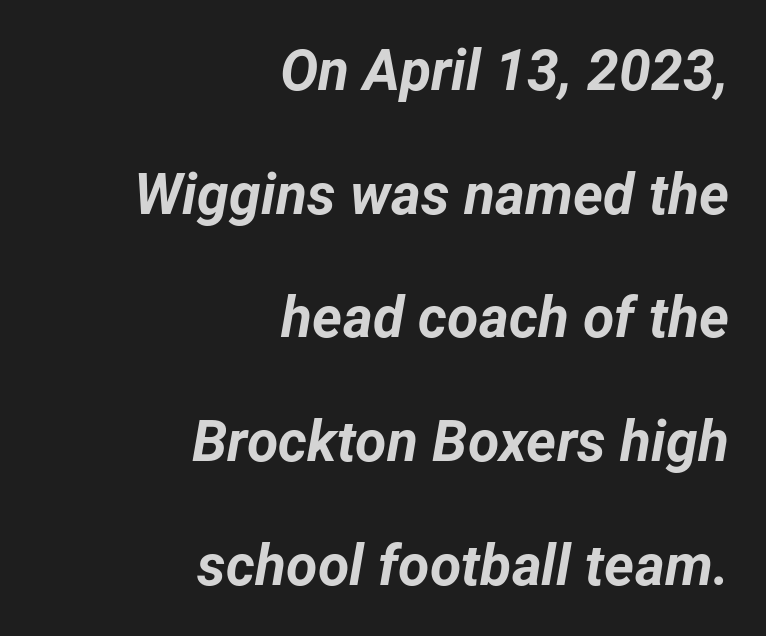
Q: Is the text bold? A: Yes.
Q: Is the text italic (slanted)? A: Yes, it leans right by about 12 degrees.
Q: Is the text underlined? A: No.
Q: How is the paragraph aligned? A: Right-aligned.
Q: Is the spacing between letters normal or unusually wide? A: Normal.
Q: Is the spacing between lines tight, normal or loose? A: Loose.
Q: Width (condensed, normal, or wide)? A: Normal.
Q: Stroke contrast? A: Low.
Q: x-height? A: Medium.
Q: Monospaced? A: No.
